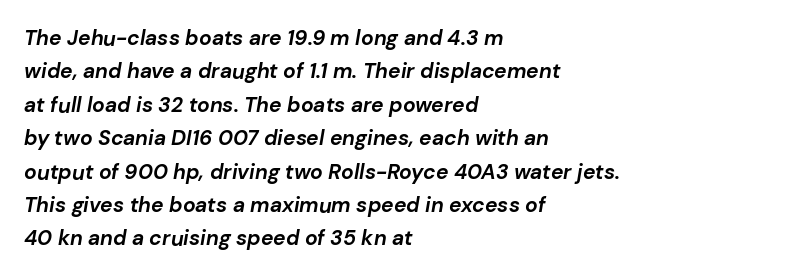
The image shows 21 px bold type, italic (leaning right); set left-aligned, normal line spacing (1.59x), normal letter spacing, not underlined.
